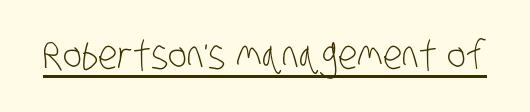
Each line of the rendering has a horizontal stroke beneath the glyphs. Note the varied advance widths — an 'i' is clearly narrower than an 'm'. The cut favours lightness, reaching ordinary text weight at its darkest. The text was rendered using a sans face with plain stroke endings.
